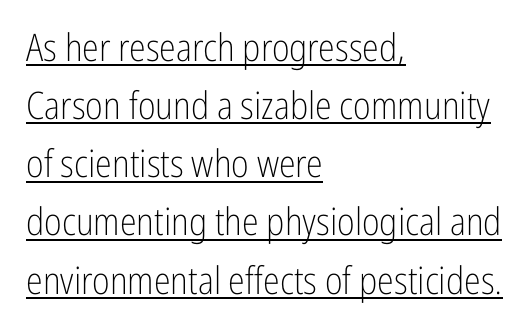
Q: Is the text bold? A: No.
Q: Is the text italic (slanted)? A: No, it is upright.
Q: Is the typeface a serif or a sans-serif typeface? A: Sans-serif.
Q: Is the text underlined? A: Yes.
Q: How is the paragraph aligned? A: Left-aligned.
Q: Is the spacing between letters normal or unusually wide? A: Normal.
Q: Is the spacing between lines tight, normal or loose? A: Normal.
Q: Width (condensed, normal, or wide)? A: Condensed.
Q: Stroke contrast? A: Low.
Q: x-height? A: Medium.
Q: Monospaced? A: No.
